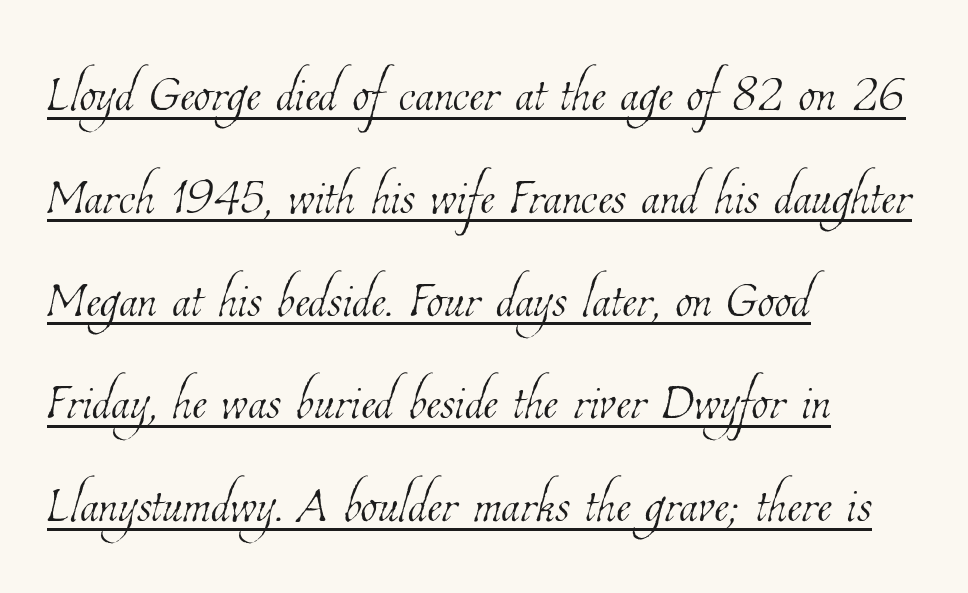
Rows of type keep a routine distance in the vertical direction. Vertical stems look standard width or narrower in stroke. Looks like regular typesetting: each glyph gets only the width it needs. A rule runs beneath these lines of type. Standard letterfit; no display-style spreading of the glyphs.
